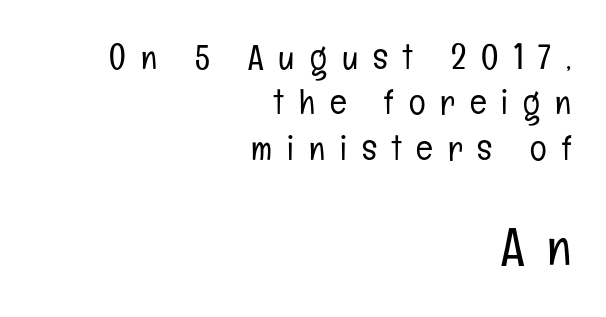
{"serif": "no", "italic": "no", "bold": "no", "weight": "light", "width": "condensed", "stroke_contrast": "low", "x_height": "medium", "monospaced": "no", "underline": "no", "align": "right", "line_spacing": "normal", "line_spacing_ratio": 1.3, "letter_spacing": "wide", "letter_spacing_em": 0.43, "larger_block": "second", "size_ratio": 1.51, "glyph_px": 53}
